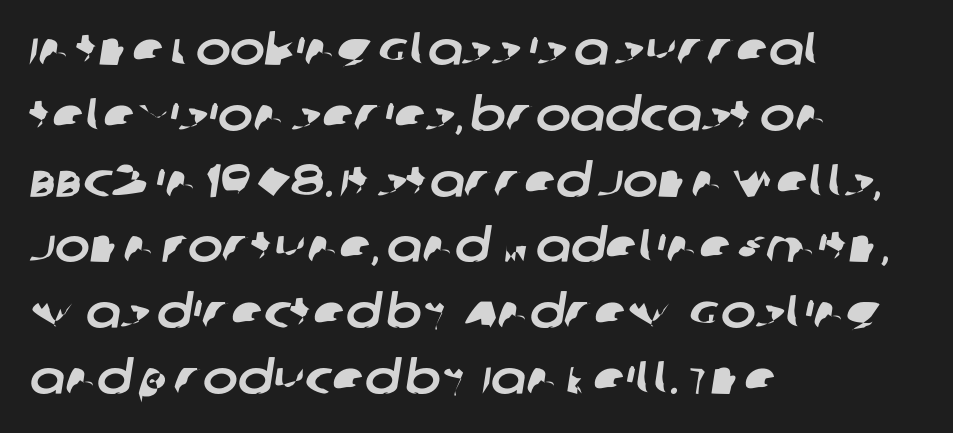
Q: Is the typeface a serif or a sans-serif typeface? A: Sans-serif.
Q: Is the text underlined? A: No.
Q: How is the paragraph aligned? A: Left-aligned.
Q: Is the spacing between letters normal or unusually wide? A: Normal.
Q: Is the spacing between lines tight, normal or loose? A: Normal.
Q: Width (condensed, normal, or wide)? A: Normal.
Q: Stroke contrast? A: Low.
Q: x-height? A: Large.
Q: Monospaced? A: No.
